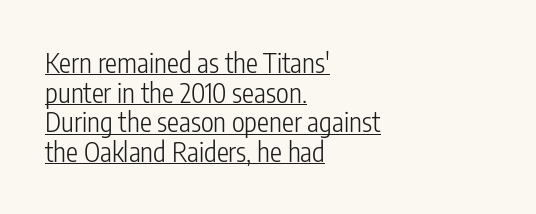
{"italic": "no", "bold": "no", "underline": "yes", "align": "left", "line_spacing": "tight", "line_spacing_ratio": 1.1, "letter_spacing": "normal", "letter_spacing_em": 0.0, "glyph_px": 27}
